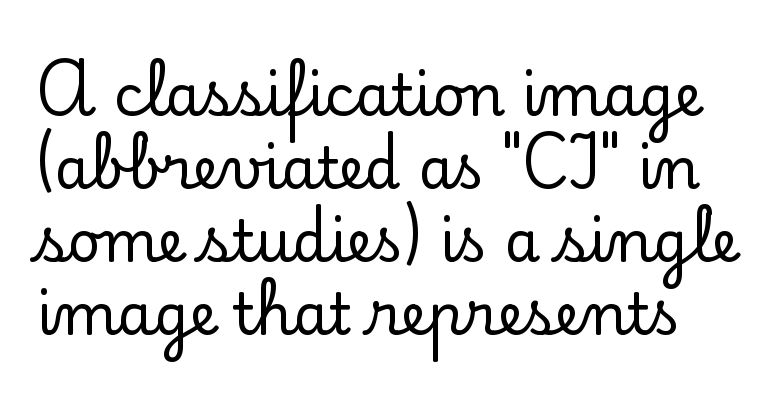
The image shows 57 px serif type, upright; set normal line spacing (1.28x), normal letter spacing, not underlined; low stroke contrast and a small x-height.
